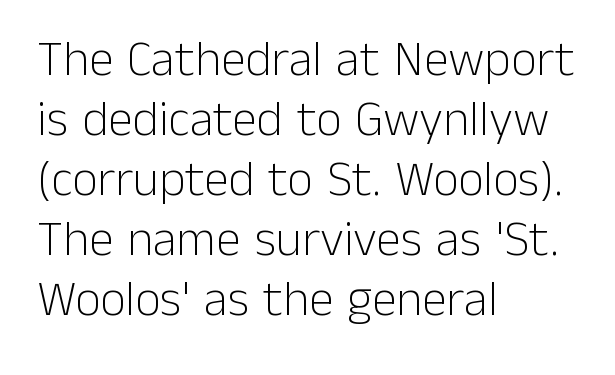
Q: Is the text bold? A: No.
Q: Is the text italic (slanted)? A: No, it is upright.
Q: Is the typeface a serif or a sans-serif typeface? A: Sans-serif.
Q: Is the text underlined? A: No.
Q: How is the paragraph aligned? A: Left-aligned.
Q: Is the spacing between letters normal or unusually wide? A: Normal.
Q: Width (condensed, normal, or wide)? A: Normal.
Q: Stroke contrast? A: Low.
Q: x-height? A: Medium.
Q: Monospaced? A: No.
